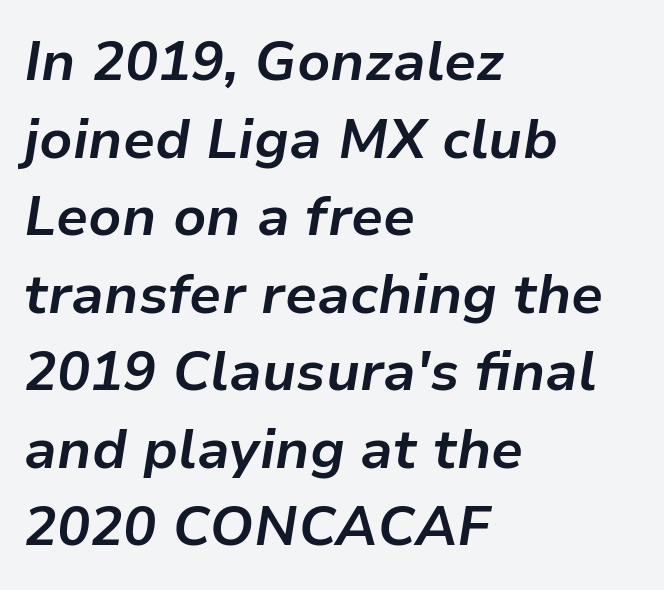
{"italic": "yes", "lean": "right", "slant_degrees": 9, "bold": "yes", "weight": "bold", "width": "normal", "stroke_contrast": "low", "x_height": "medium", "monospaced": "no", "underline": "no", "align": "left", "line_spacing": "normal", "line_spacing_ratio": 1.41, "letter_spacing": "normal", "letter_spacing_em": 0.0, "glyph_px": 55}
